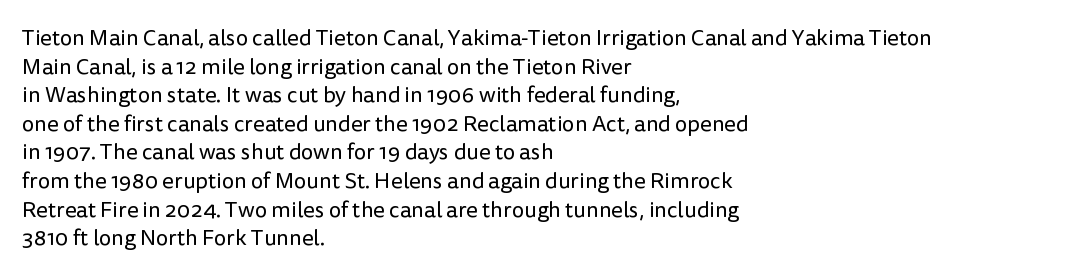
Check the space under the baseline: it is left empty. Characters follow at the spacing the type designer built in. These glyphs show unthickened strokes, regular width or finer. This is the regular roman posture of the typeface. A typesetter would call this leading conventional body-copy spacing. The compositor pushed each line to the left boundary.
